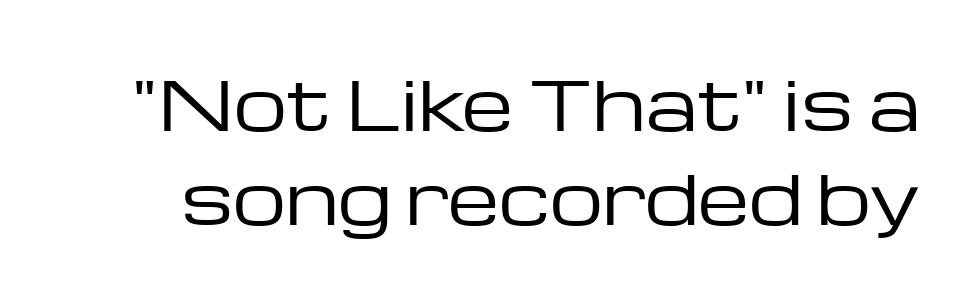
Q: Is the text bold? A: No.
Q: Is the text italic (slanted)? A: No, it is upright.
Q: Is the typeface a serif or a sans-serif typeface? A: Sans-serif.
Q: Is the text underlined? A: No.
Q: Is the spacing between letters normal or unusually wide? A: Normal.
Q: Is the spacing between lines tight, normal or loose? A: Normal.
Q: Width (condensed, normal, or wide)? A: Wide.
Q: Stroke contrast? A: Low.
Q: x-height? A: Medium.
Q: Monospaced? A: No.
